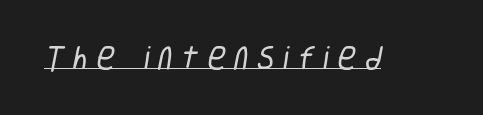
The image shows 26 px text type; set unusually wide letter spacing (+0.32 em), underlined.
